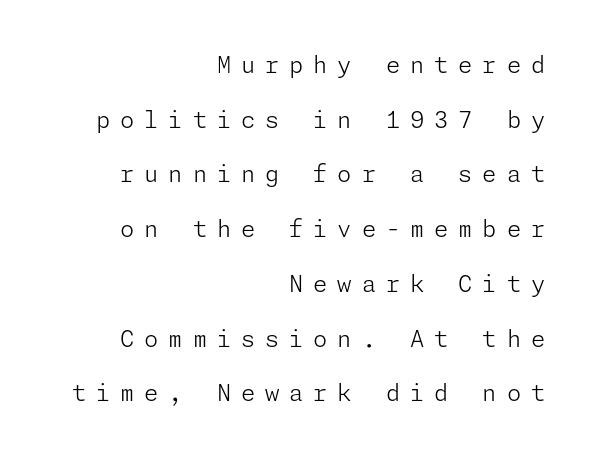
The image shows 23 px text type, upright; set right-aligned, loose line spacing (2.38x), unusually wide letter spacing (+0.43 em), not underlined.
